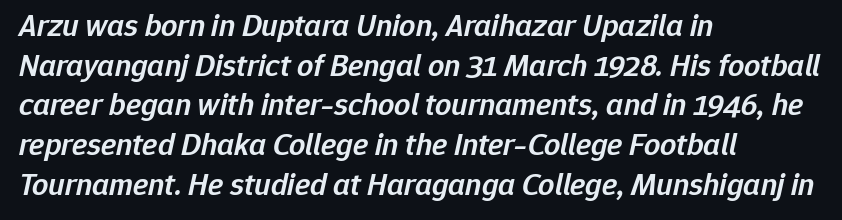
Q: Is the text bold? A: Semi-bold.
Q: Is the text italic (slanted)? A: Yes, it leans right by about 12 degrees.
Q: Is the text underlined? A: No.
Q: How is the paragraph aligned? A: Left-aligned.
Q: Is the spacing between letters normal or unusually wide? A: Normal.
Q: Width (condensed, normal, or wide)? A: Normal.
Q: Stroke contrast? A: Low.
Q: x-height? A: Medium.
Q: Monospaced? A: No.
